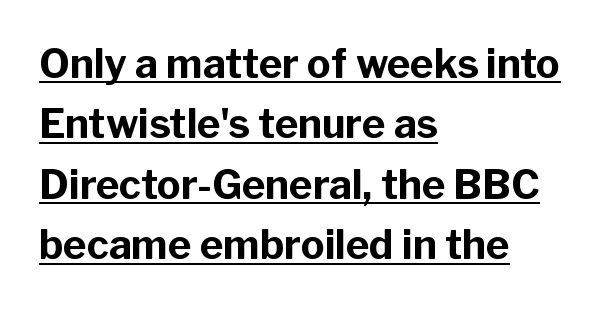
{"serif": "no", "italic": "no", "bold": "yes", "weight": "bold", "width": "normal", "stroke_contrast": "low", "x_height": "medium", "monospaced": "no", "underline": "yes", "align": "left", "line_spacing": "normal", "line_spacing_ratio": 1.51, "letter_spacing": "normal", "letter_spacing_em": 0.0, "glyph_px": 40}
